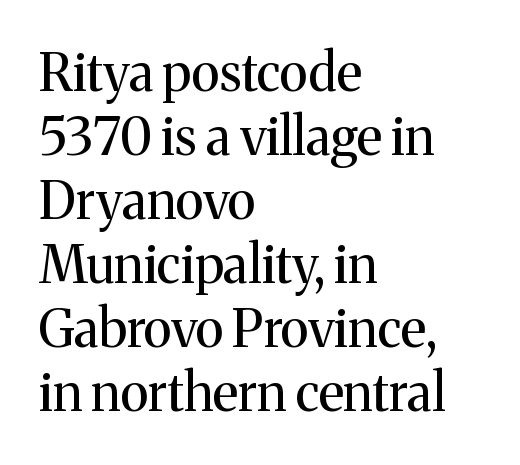
The image shows 52 px regular-weight serif type, upright; set left-aligned, line spacing 1.23x, normal letter spacing, not underlined; medium stroke contrast and a medium x-height.
